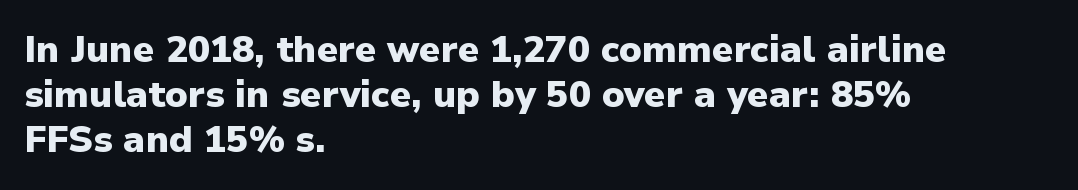
Q: Is the text bold? A: Yes.
Q: Is the text italic (slanted)? A: No, it is upright.
Q: Is the typeface a serif or a sans-serif typeface? A: Sans-serif.
Q: Is the text underlined? A: No.
Q: How is the paragraph aligned? A: Left-aligned.
Q: Is the spacing between letters normal or unusually wide? A: Normal.
Q: Width (condensed, normal, or wide)? A: Normal.
Q: Stroke contrast? A: Low.
Q: x-height? A: Medium.
Q: Monospaced? A: No.
